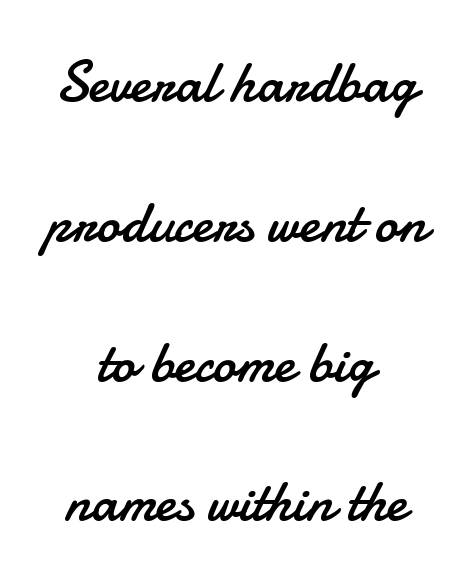
Just letters on the line, the space beneath them empty. The face used here is a sans, in the tradition of grotesques and geometrics. Which margin do the lines hug? Neither — every line sits in the middle. Vertical stems look standard width or narrower in stroke.
